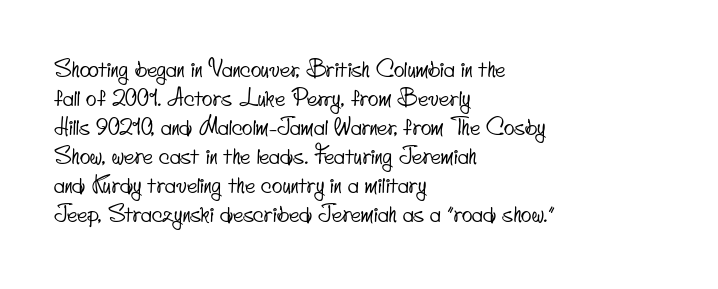
Notice how the passage keeps a crisp vertical edge on the left only. Glance below the letters and you will spot only blank space. Honestly, the letter spacing is just normal — you wouldn't notice it. How would I describe the line gaps? Plain and ordinary.
